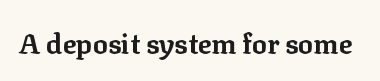
Every stem runs plumb, perpendicular to the baseline. Descenders are the only things crossing below the line. The glyphs in this specimen are seriffed. Set as a true bold cut, around the 700 mark. Tracking value appears to be zero — textbook default spacing.
